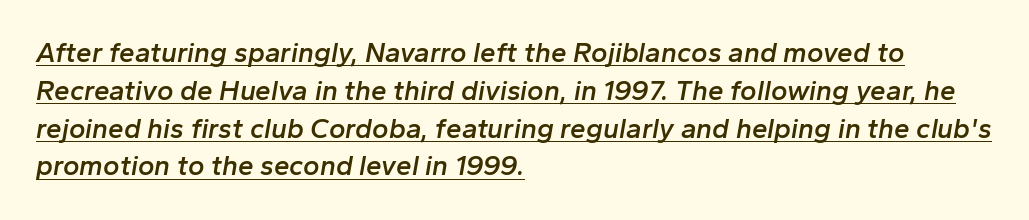
This rendering leaves character spacing at its baseline value. Does the copy run flush right? No — it runs flush left. The string is rendered with underlining switched on. The typesetting leans somewhat heavy: a semibold. The passage shown is typed in a proportional face where columns would drift. It's the slanting kind of type.
